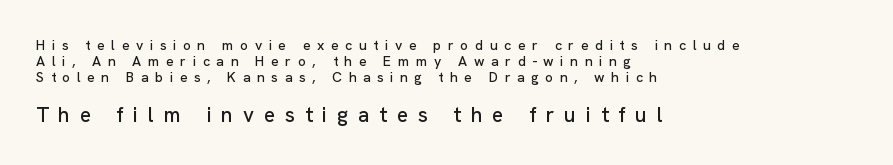
{"italic": "no", "underline": "no", "align": "left", "line_spacing": "tight", "line_spacing_ratio": 1.14, "letter_spacing": "wide", "letter_spacing_em": 0.47, "larger_block": "second", "size_ratio": 1.5, "glyph_px": 21}
